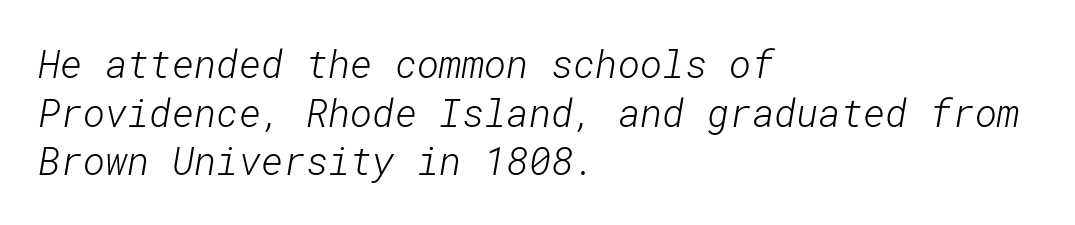
The image shows 38 px light sans-serif type; set left-aligned, normal line spacing (1.28x), normal letter spacing, not underlined; low stroke contrast and a medium x-height.
